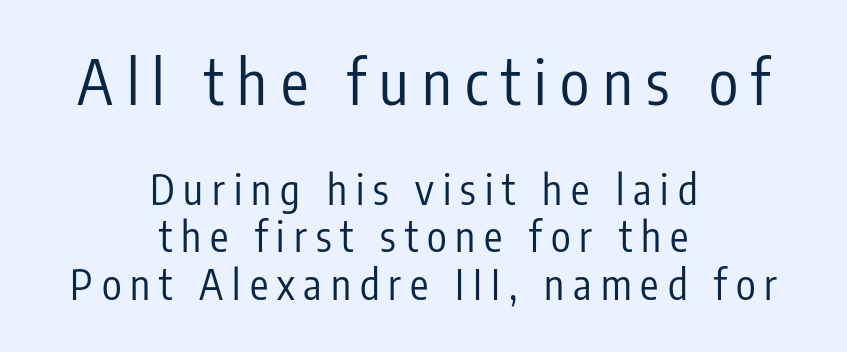
The image shows 61 px regular-weight, condensed sans-serif type, upright; set centered, line spacing 1.16x, unusually wide letter spacing (+0.22 em), not underlined; the first (top) block is 1.49x larger; low stroke contrast and a medium x-height.
